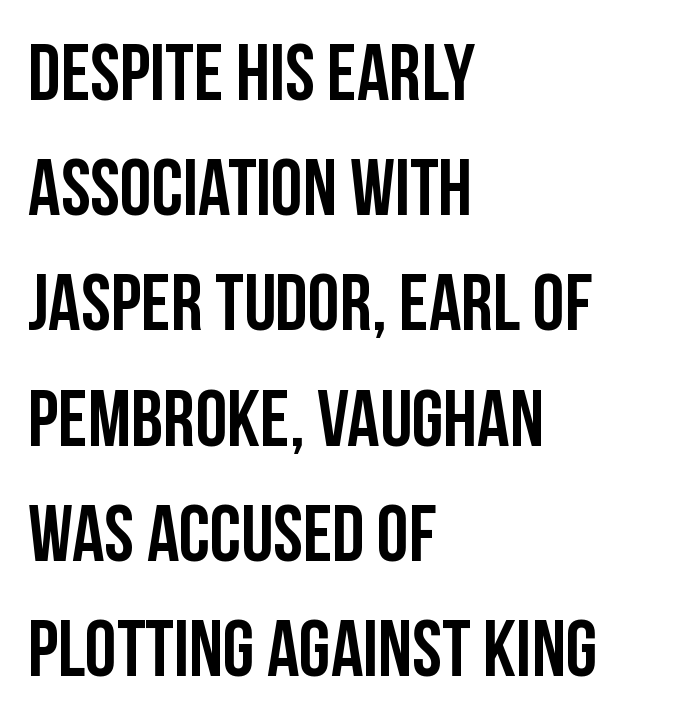
Honestly, there is no underline to notice here at all. Serifs: no, the terminals of the letterforms are clean. Ordinary non-slanted type is in use. Which margin do the lines hug? The left one — the right edge is uneven. Evenly set lines give the paragraph a standard silhouette.
